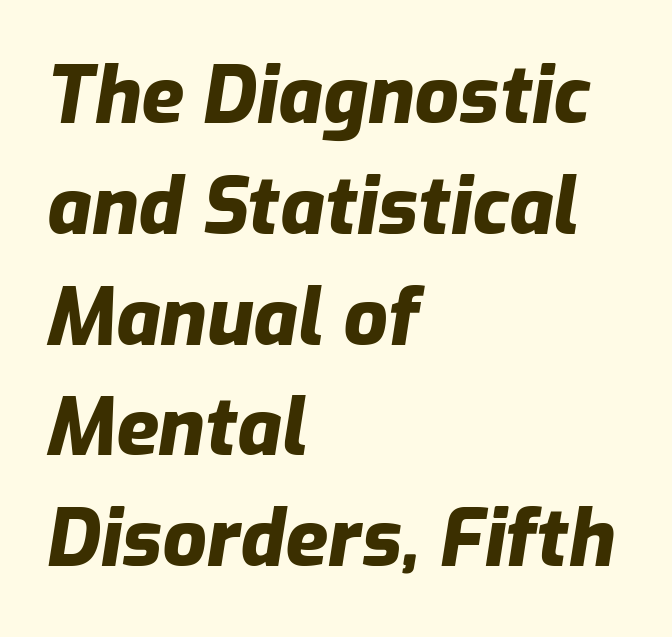
The image shows 78 px heavy type, italic (leaning right); set left-aligned, normal line spacing (1.42x), normal letter spacing, not underlined; low stroke contrast and a medium x-height.
